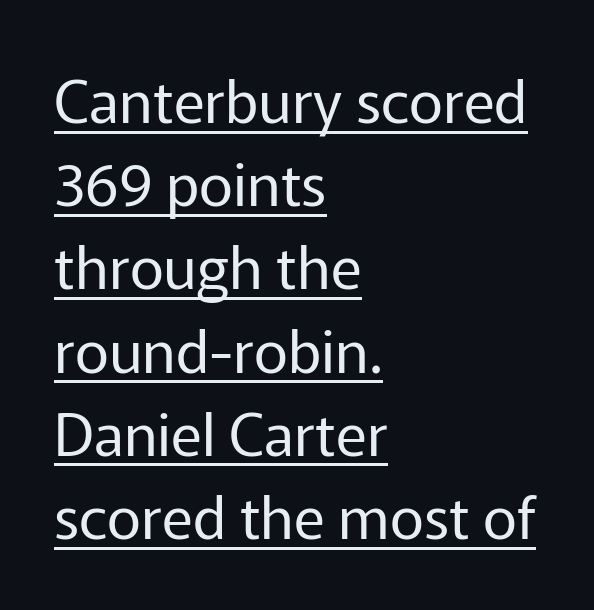
The image shows 59 px regular-weight sans-serif type, upright; set left-aligned, normal line spacing (1.41x), normal letter spacing, underlined; low stroke contrast and a medium x-height.
